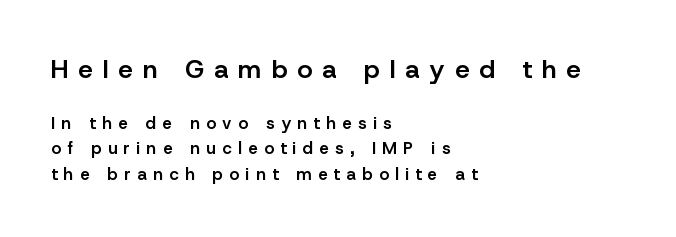
The gaps between neighbouring characters are conspicuously large. Every letter is mildly thick-stroked: semibold rather than bold. The letters stand upright; this is a roman face. A bare baseline throughout the passage. Type size steps down from the first block to the second. Notice how the passage keeps a crisp vertical edge on the left only.
